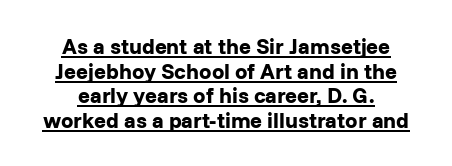
{"italic": "no", "bold": "yes", "underline": "yes", "align": "center", "line_spacing": "tight", "line_spacing_ratio": 1.12, "letter_spacing": "normal", "letter_spacing_em": 0.0, "glyph_px": 22}
